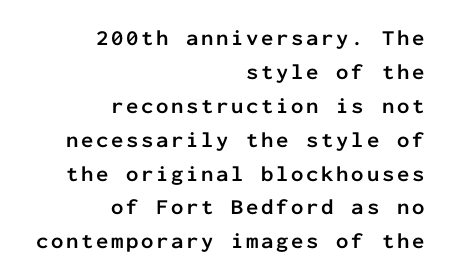
The image shows 22 px bold type, upright; set right-aligned, normal line spacing (1.54x), not underlined.
